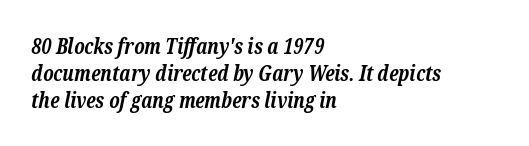
The image shows 21 px bold type, italic (leaning right); set left-aligned, normal line spacing (1.28x), normal letter spacing, not underlined.
